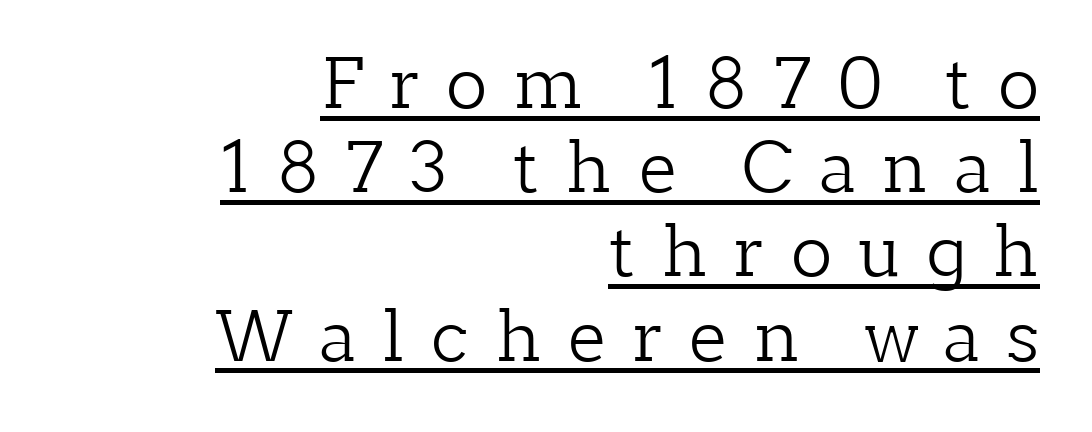
Q: Is the text bold? A: No.
Q: Is the text italic (slanted)? A: No, it is upright.
Q: Is the typeface a serif or a sans-serif typeface? A: Serif.
Q: Is the text underlined? A: Yes.
Q: How is the paragraph aligned? A: Right-aligned.
Q: Is the spacing between letters normal or unusually wide? A: Unusually wide.
Q: Width (condensed, normal, or wide)? A: Normal.
Q: Stroke contrast? A: Low.
Q: x-height? A: Medium.
Q: Monospaced? A: No.
